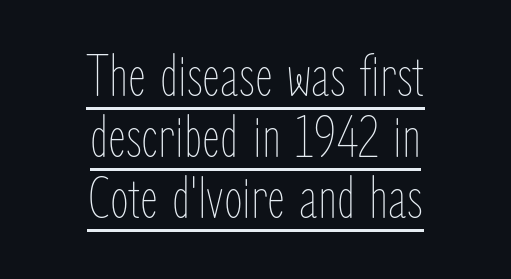
Q: Is the text bold? A: No.
Q: Is the text italic (slanted)? A: No, it is upright.
Q: Is the text underlined? A: Yes.
Q: How is the paragraph aligned? A: Centered.
Q: Is the spacing between letters normal or unusually wide? A: Normal.
Q: Is the spacing between lines tight, normal or loose? A: Tight.
Q: Width (condensed, normal, or wide)? A: Condensed.
Q: Stroke contrast? A: Low.
Q: x-height? A: Medium.
Q: Monospaced? A: No.
